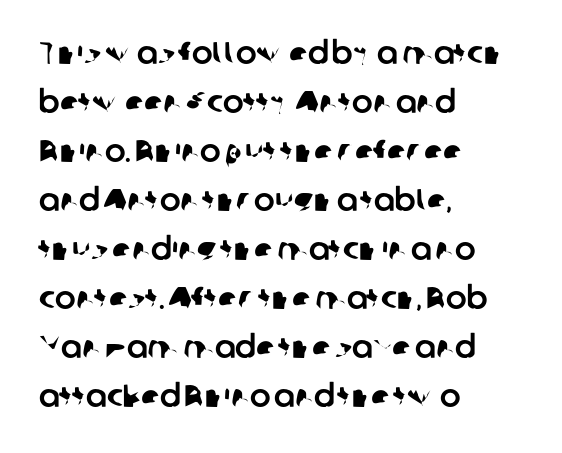
{"serif": "no", "width": "normal", "stroke_contrast": "low", "x_height": "medium", "monospaced": "no", "underline": "no", "align": "left", "line_spacing": "normal", "line_spacing_ratio": 1.58, "letter_spacing": "normal", "letter_spacing_em": 0.0, "glyph_px": 31}
